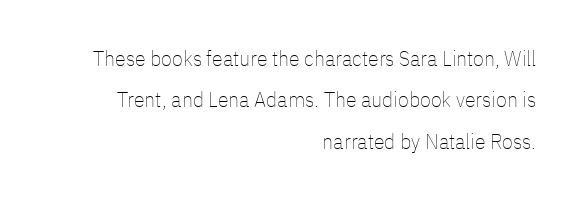
The image shows 22 px text type, upright; set right-aligned, line spacing 1.88x, normal letter spacing, not underlined.
